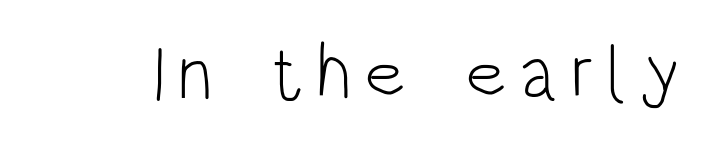
{"serif": "no", "italic": "no", "bold": "no", "weight": "light", "width": "condensed", "stroke_contrast": "low", "x_height": "large", "monospaced": "no", "underline": "no", "glyph_px": 76}
